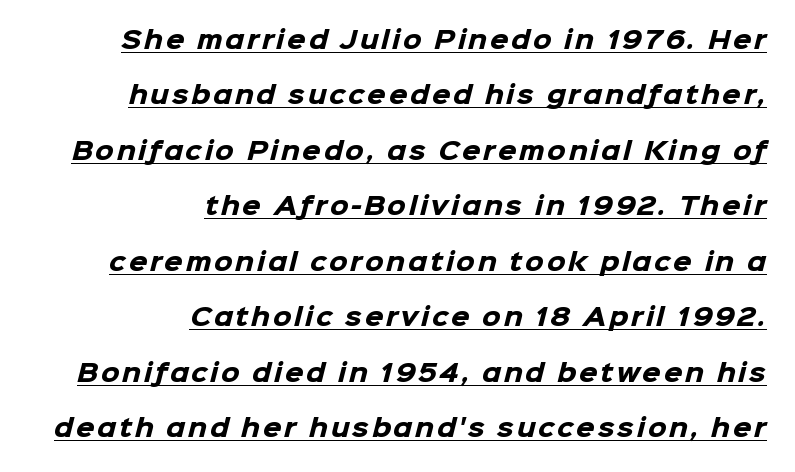
A flush-right, rag-left setting is used for this passage. Thick stems and heavy bowls — unmistakably bold. Compared with undecorated copy, this sample adds a rule below the words. Airy leading.
